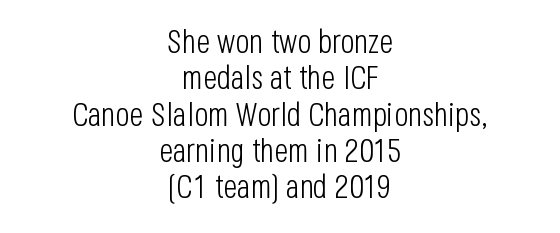
{"serif": "no", "italic": "no", "bold": "no", "weight": "light", "width": "condensed", "stroke_contrast": "low", "x_height": "large", "monospaced": "no", "underline": "no", "align": "center", "line_spacing": "tight", "line_spacing_ratio": 1.1, "letter_spacing": "normal", "letter_spacing_em": 0.0, "glyph_px": 33}
